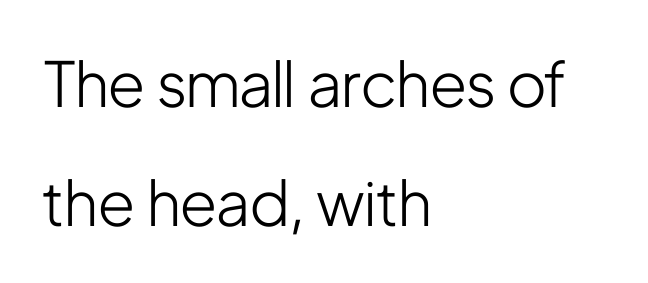
Q: Is the text bold? A: No.
Q: Is the text italic (slanted)? A: No, it is upright.
Q: Is the typeface a serif or a sans-serif typeface? A: Sans-serif.
Q: Is the text underlined? A: No.
Q: How is the paragraph aligned? A: Left-aligned.
Q: Is the spacing between letters normal or unusually wide? A: Normal.
Q: Is the spacing between lines tight, normal or loose? A: Loose.
Q: Width (condensed, normal, or wide)? A: Condensed.
Q: Stroke contrast? A: Low.
Q: x-height? A: Medium.
Q: Monospaced? A: No.
